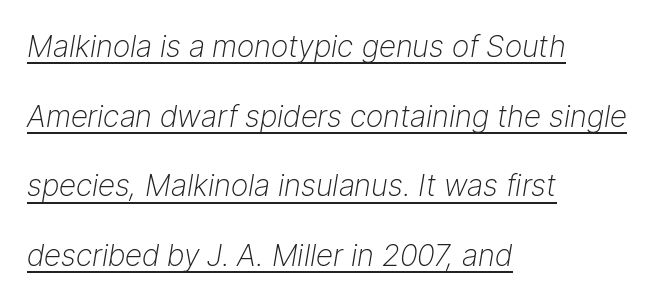
The image shows 30 px light type, italic (leaning right); set left-aligned, loose line spacing (2.32x), normal letter spacing, underlined; low stroke contrast and a medium x-height.
